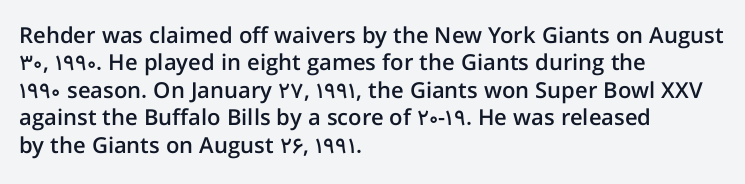
Horizontal bands of white between lines are of average thickness. The rendering keeps characters at their native spacing. The rendering anchors every line to the left-hand side. The type sits square on the baseline with zero lean.
